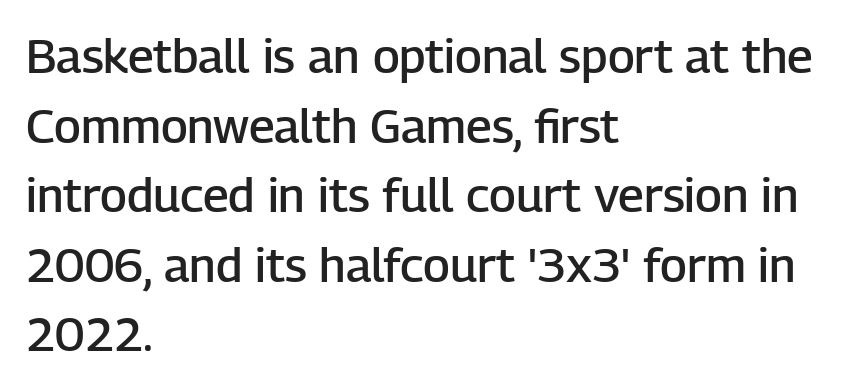
Honestly, there is no underline to notice here at all. Line starts are locked; line ends wander. This block has exactly the height ordinary leading produces. Letter spacing: default. Are there feet on the stems? There aren't — it's a sans.
